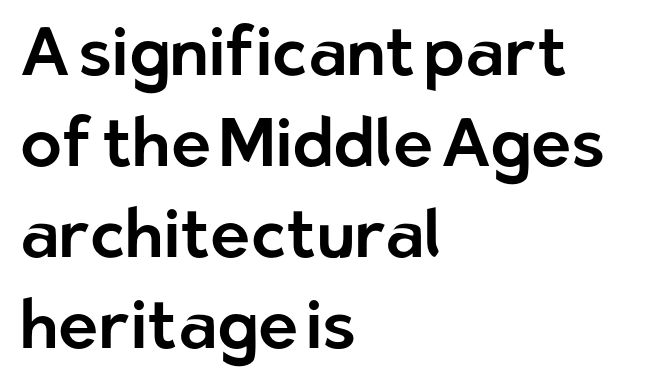
Ascenders rise straight up at ninety degrees. Bare-footed words on every line. Each word holds together tightly as a unit, with standard inter-letter gaps. Varying glyph widths throughout — classic text-font behaviour.
